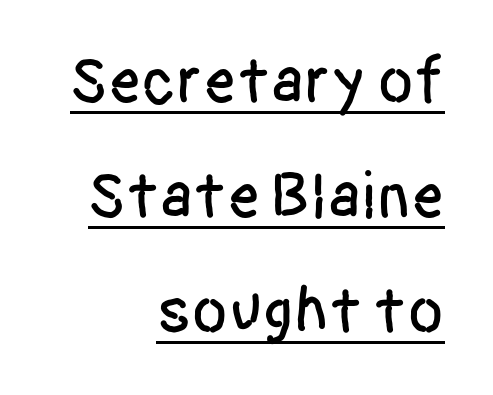
The paragraph shown leans on its right margin. This sample has the flowing, uneven cadence of proportional lettering. The letters stand straight up with perfectly vertical stems. The specimen includes a rule beneath the text block's lines. You could call the tracking neutral — neither tight nor loose. Nothing sits at the stroke ends, so this counts as sans-serif.
